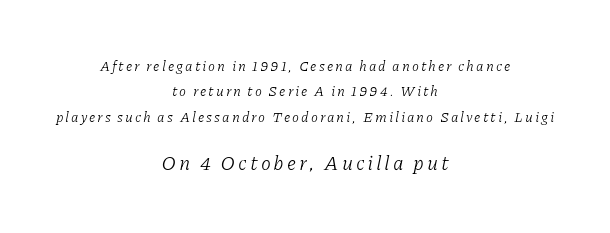
{"italic": "yes", "lean": "right", "slant_degrees": 11, "bold": "no", "underline": "no", "align": "center", "line_spacing_ratio": 1.81, "larger_block": "second", "size_ratio": 1.43, "glyph_px": 20}
